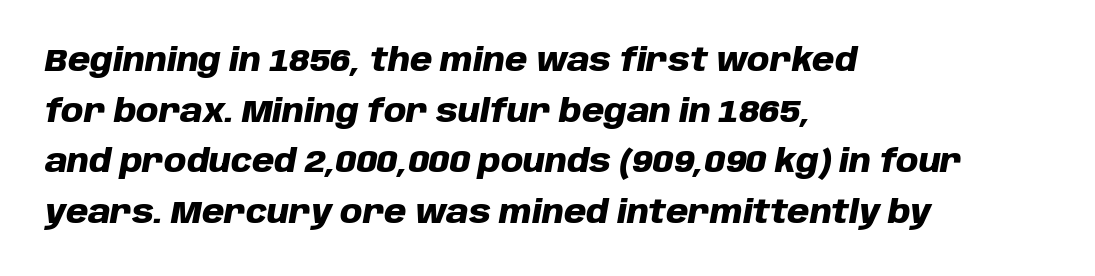
{"italic": "yes", "lean": "right", "slant_degrees": 10, "bold": "yes", "weight": "heavy", "width": "normal", "stroke_contrast": "low", "x_height": "large", "monospaced": "no", "underline": "no", "align": "left", "line_spacing": "normal", "line_spacing_ratio": 1.58, "letter_spacing": "normal", "letter_spacing_em": 0.0, "glyph_px": 32}
